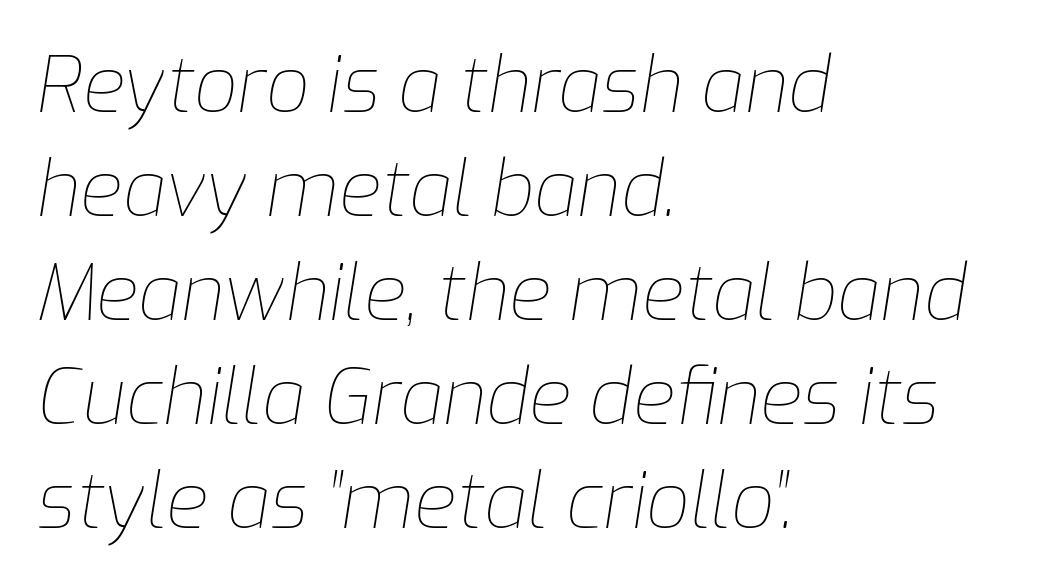
Quick note: italic. Just letters on the line, the space beneath them empty. The horizontal fit of the characters is conventional and even. Each line starts at the same left margin while the right side varies. The line-height multiplier appears to be the usual default.
